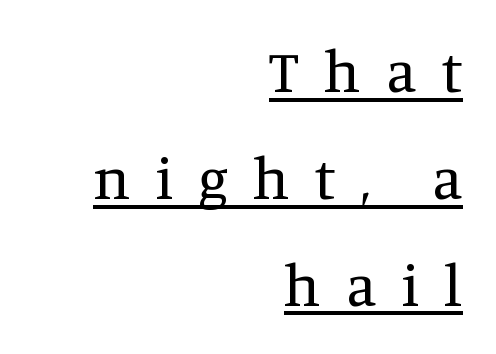
Q: Is the text bold? A: No.
Q: Is the text italic (slanted)? A: No, it is upright.
Q: Is the typeface a serif or a sans-serif typeface? A: Serif.
Q: Is the text underlined? A: Yes.
Q: How is the paragraph aligned? A: Right-aligned.
Q: Is the spacing between letters normal or unusually wide? A: Unusually wide.
Q: Width (condensed, normal, or wide)? A: Normal.
Q: Stroke contrast? A: Medium.
Q: x-height? A: Large.
Q: Monospaced? A: No.
